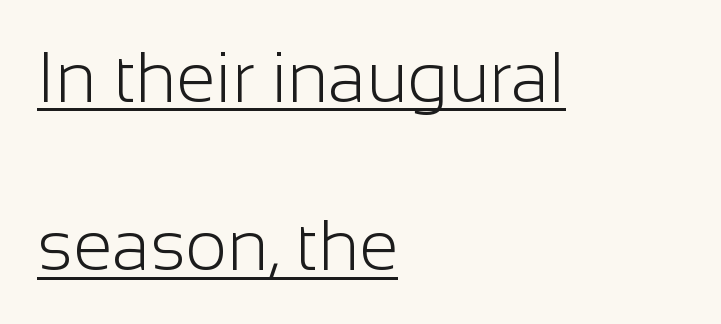
{"serif": "no", "italic": "no", "bold": "no", "weight": "light", "width": "normal", "stroke_contrast": "low", "x_height": "medium", "monospaced": "no", "underline": "yes", "align": "left", "line_spacing": "loose", "line_spacing_ratio": 2.37, "letter_spacing": "normal", "letter_spacing_em": 0.0, "glyph_px": 71}
